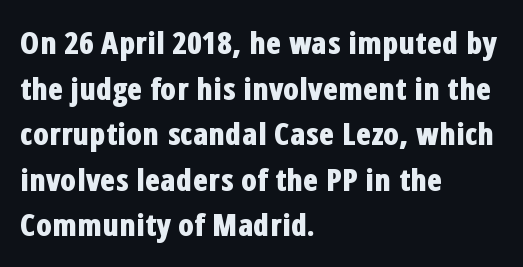
The line texture is even and compact thanks to regular tracking. Character widths vary here, with narrow letters taking less room than wide ones. If you measured baseline to baseline, you'd find a middling distance. Does the lettering tilt? It doesn't — this is upright. The string is rendered with underlining switched off.
